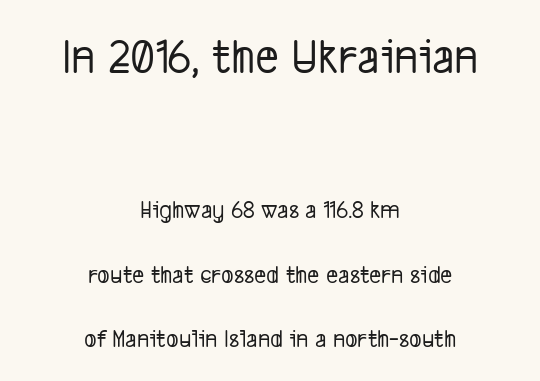
Q: Is the typeface a serif or a sans-serif typeface? A: Sans-serif.
Q: Is the text underlined? A: No.
Q: How is the paragraph aligned? A: Centered.
Q: Is the spacing between letters normal or unusually wide? A: Normal.
Q: Is the spacing between lines tight, normal or loose? A: Loose.
Q: Which block of text is set in a larger size, the first (top) or the second (bottom)? A: The first (top) one.
Q: Width (condensed, normal, or wide)? A: Condensed.
Q: Stroke contrast? A: Low.
Q: x-height? A: Medium.
Q: Monospaced? A: No.
